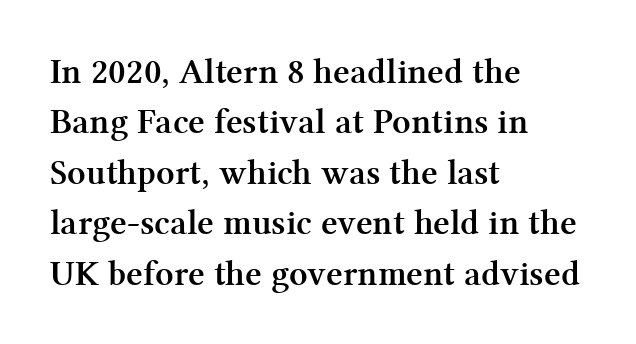
The image shows 36 px semibold serif type, upright; set left-aligned, normal line spacing (1.4x), normal letter spacing, not underlined; medium stroke contrast and a medium x-height.
